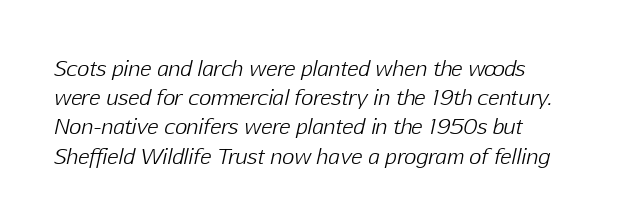
Q: Is the text bold? A: No.
Q: Is the text italic (slanted)? A: Yes, it leans right by about 12 degrees.
Q: Is the text underlined? A: No.
Q: How is the paragraph aligned? A: Left-aligned.
Q: Is the spacing between letters normal or unusually wide? A: Normal.
Q: Is the spacing between lines tight, normal or loose? A: Normal.
